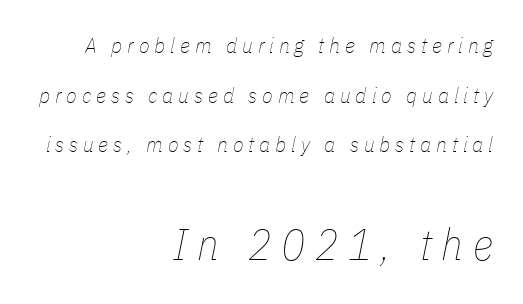
Rendered with sloped, italic letterforms. All the whitespace from short lines collects on the left. Students, observe: this is what heavily led, spacious text looks like. The passage shown is not underscored anywhere.
